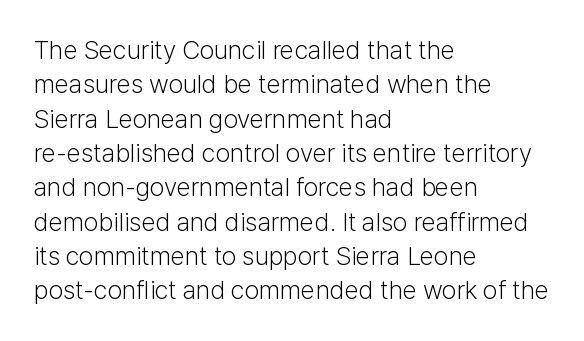
{"italic": "no", "bold": "no", "underline": "no", "align": "left", "line_spacing": "normal", "line_spacing_ratio": 1.32, "letter_spacing": "normal", "letter_spacing_em": 0.0, "glyph_px": 26}
